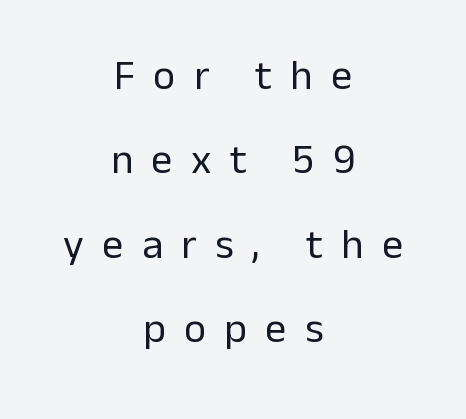
{"serif": "no", "italic": "no", "bold": "no", "weight": "regular", "width": "normal", "stroke_contrast": "low", "x_height": "medium", "monospaced": "no", "underline": "no", "align": "center", "line_spacing": "loose", "line_spacing_ratio": 2.01, "letter_spacing": "wide", "letter_spacing_em": 0.44, "glyph_px": 42}
